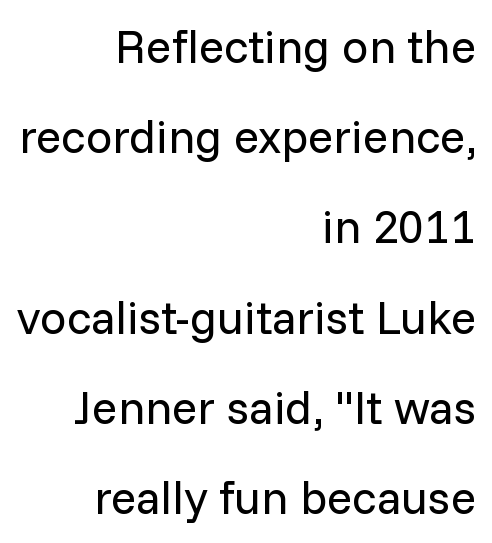
Q: Is the text bold? A: No.
Q: Is the text italic (slanted)? A: No, it is upright.
Q: Is the typeface a serif or a sans-serif typeface? A: Sans-serif.
Q: Is the text underlined? A: No.
Q: How is the paragraph aligned? A: Right-aligned.
Q: Is the spacing between letters normal or unusually wide? A: Normal.
Q: Is the spacing between lines tight, normal or loose? A: Loose.
Q: Width (condensed, normal, or wide)? A: Normal.
Q: Stroke contrast? A: Low.
Q: x-height? A: Medium.
Q: Monospaced? A: No.
